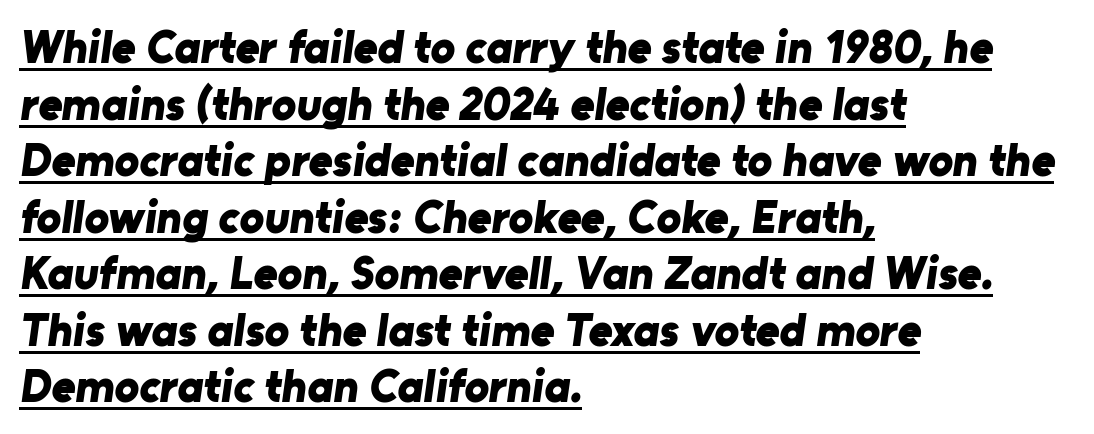
The image shows 46 px bold sans-serif type; set left-aligned, line spacing 1.23x, normal letter spacing, underlined; low stroke contrast and a medium x-height.
